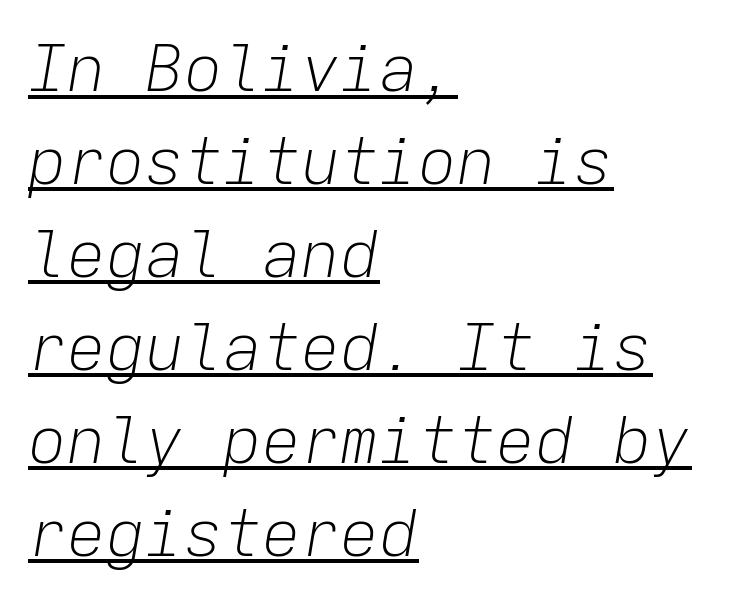
Q: Is the text bold? A: No.
Q: Is the text italic (slanted)? A: Yes, it leans right by about 9 degrees.
Q: Is the text underlined? A: Yes.
Q: How is the paragraph aligned? A: Left-aligned.
Q: Is the spacing between letters normal or unusually wide? A: Normal.
Q: Is the spacing between lines tight, normal or loose? A: Normal.
Q: Width (condensed, normal, or wide)? A: Normal.
Q: Stroke contrast? A: Low.
Q: x-height? A: Medium.
Q: Monospaced? A: Yes.
